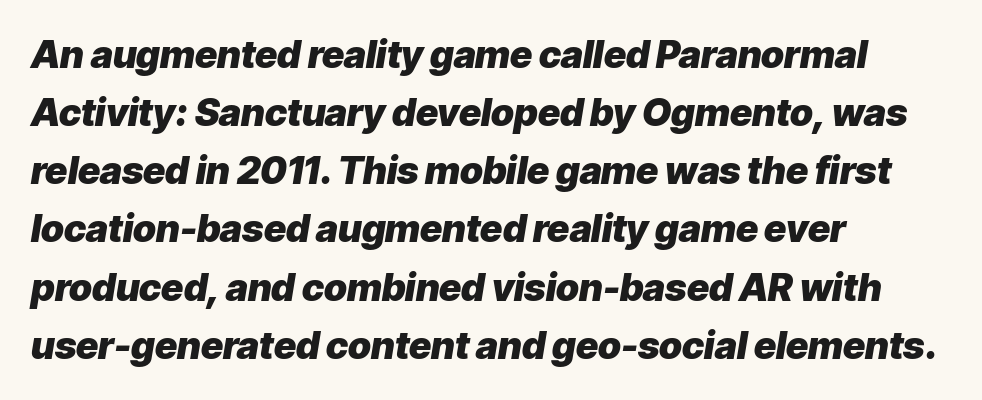
{"italic": "yes", "lean": "right", "slant_degrees": 9, "bold": "yes", "weight": "heavy", "width": "normal", "stroke_contrast": "low", "x_height": "medium", "monospaced": "no", "underline": "no", "align": "left", "line_spacing": "normal", "line_spacing_ratio": 1.53, "letter_spacing": "normal", "letter_spacing_em": 0.0, "glyph_px": 38}
